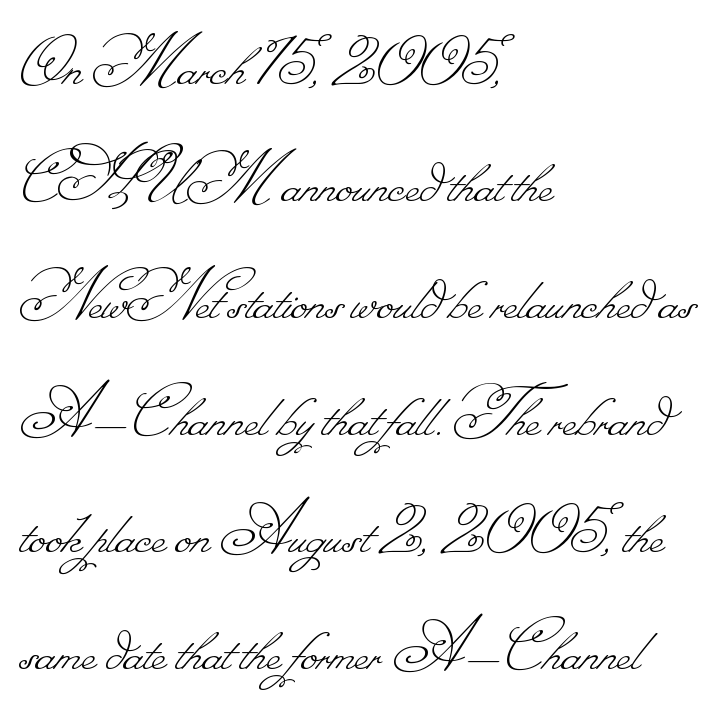
Q: Is the text bold? A: No.
Q: Is the text underlined? A: No.
Q: How is the paragraph aligned? A: Left-aligned.
Q: Is the spacing between letters normal or unusually wide? A: Normal.
Q: Is the spacing between lines tight, normal or loose? A: Normal.
Q: Width (condensed, normal, or wide)? A: Normal.
Q: Stroke contrast? A: Low.
Q: Monospaced? A: No.
